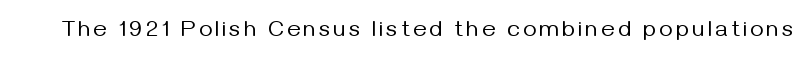
Q: Is the text bold? A: No.
Q: Is the text italic (slanted)? A: No, it is upright.
Q: Is the text underlined? A: No.
